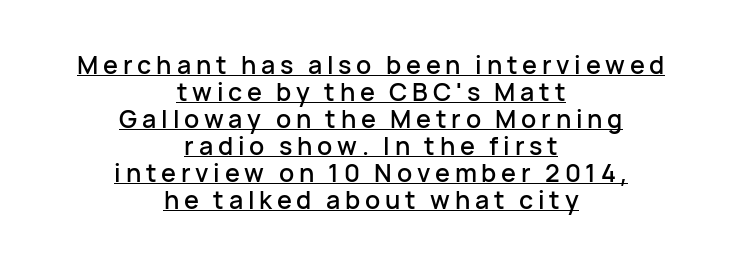
{"italic": "no", "underline": "yes", "align": "center", "line_spacing": "tight", "line_spacing_ratio": 1.08, "glyph_px": 25}
